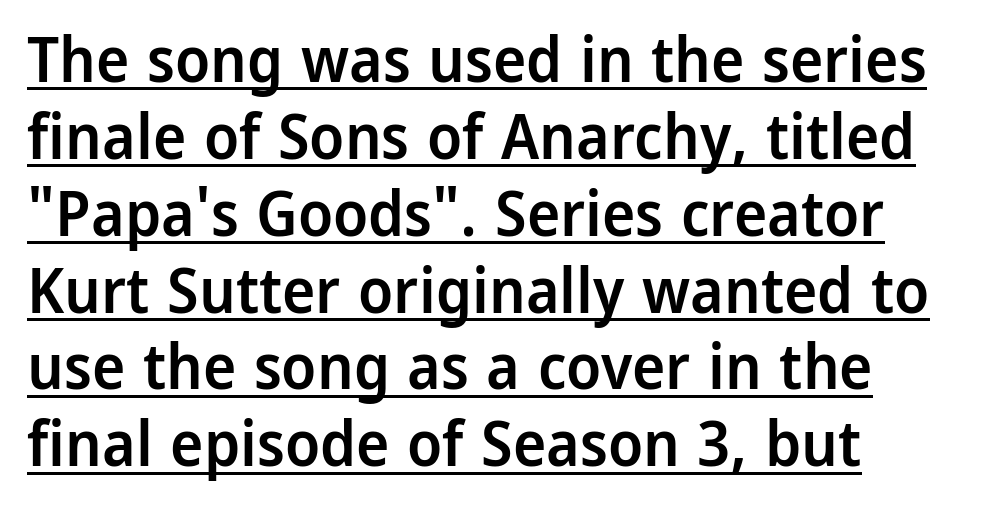
{"serif": "no", "italic": "no", "bold": "semi", "weight": "semibold", "width": "normal", "stroke_contrast": "low", "x_height": "medium", "monospaced": "no", "underline": "yes", "align": "left", "line_spacing_ratio": 1.22, "letter_spacing": "normal", "letter_spacing_em": 0.0, "glyph_px": 63}
